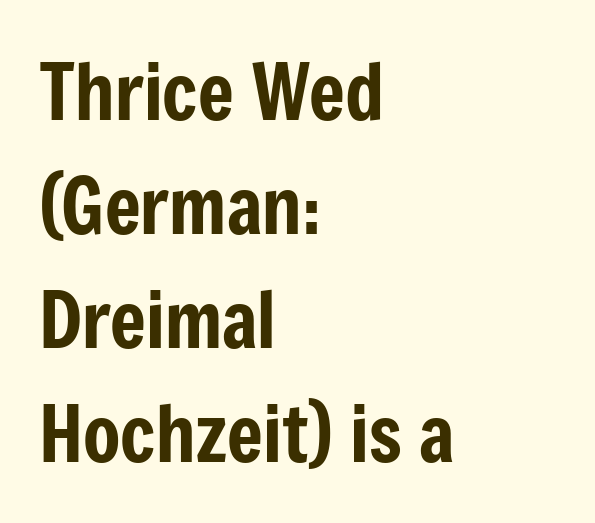
The image shows 77 px condensed sans-serif type, upright; set left-aligned, normal line spacing (1.48x), normal letter spacing, not underlined; low stroke contrast and a medium x-height.
